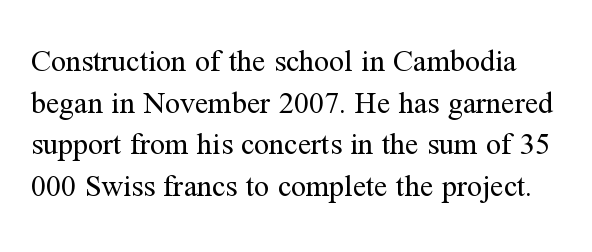
The image shows 30 px regular-weight serif type, upright; set normal line spacing (1.39x), normal letter spacing, not underlined; medium stroke contrast and a medium x-height.
